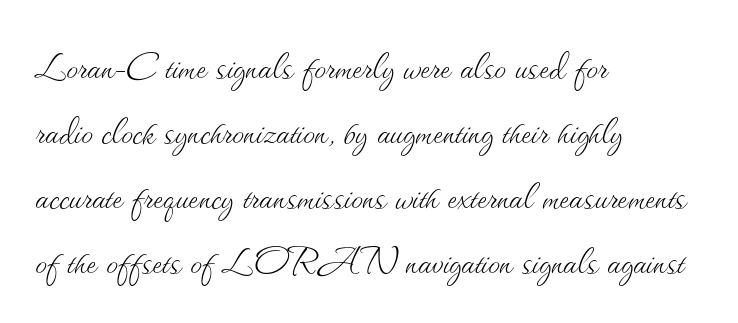
The image shows 47 px thin type; set left-aligned, normal line spacing (1.38x), normal letter spacing, not underlined; medium stroke contrast and a small x-height.
